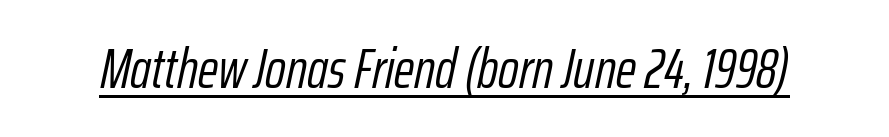
The image shows 56 px light, condensed type, italic (leaning right); set normal letter spacing, underlined; low stroke contrast and a medium x-height.
